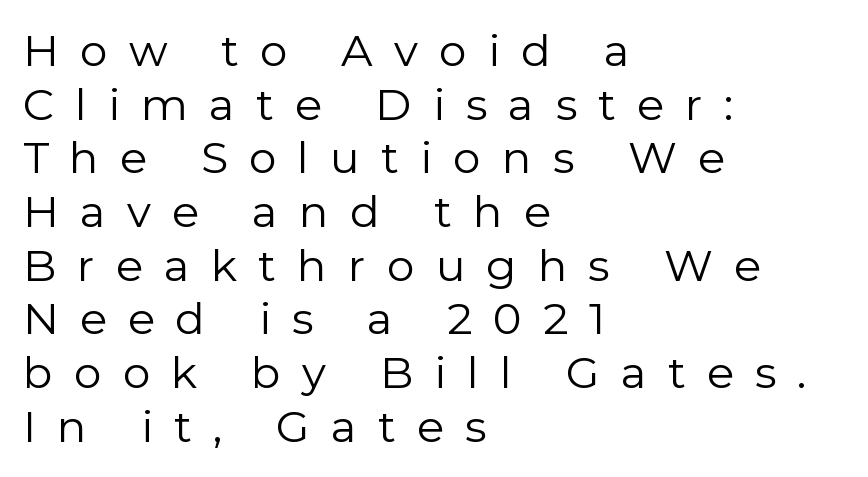
Q: Is the text bold? A: No.
Q: Is the text italic (slanted)? A: No, it is upright.
Q: Is the typeface a serif or a sans-serif typeface? A: Sans-serif.
Q: Is the text underlined? A: No.
Q: How is the paragraph aligned? A: Left-aligned.
Q: Is the spacing between letters normal or unusually wide? A: Unusually wide.
Q: Width (condensed, normal, or wide)? A: Normal.
Q: Stroke contrast? A: Low.
Q: x-height? A: Medium.
Q: Monospaced? A: No.
